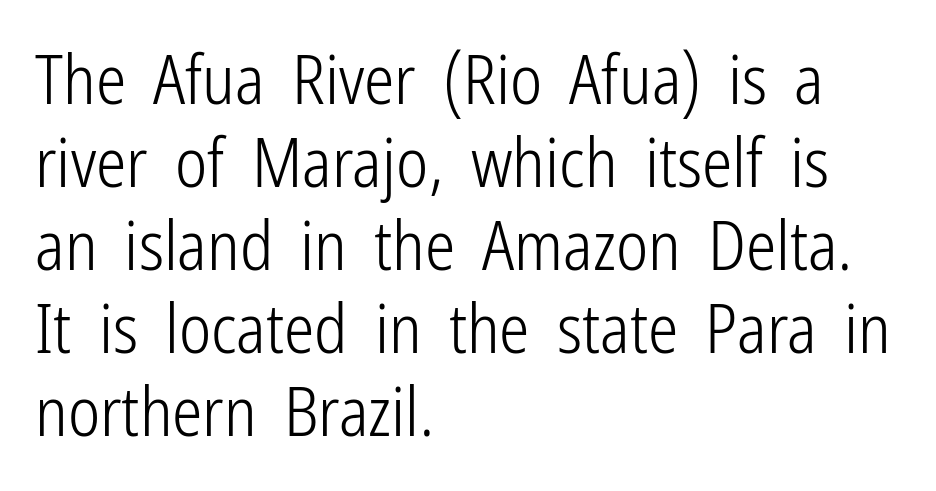
Q: Is the text bold? A: No.
Q: Is the text italic (slanted)? A: No, it is upright.
Q: Is the typeface a serif or a sans-serif typeface? A: Sans-serif.
Q: Is the text underlined? A: No.
Q: How is the paragraph aligned? A: Left-aligned.
Q: Is the spacing between letters normal or unusually wide? A: Normal.
Q: Width (condensed, normal, or wide)? A: Condensed.
Q: Stroke contrast? A: Low.
Q: x-height? A: Medium.
Q: Monospaced? A: No.
